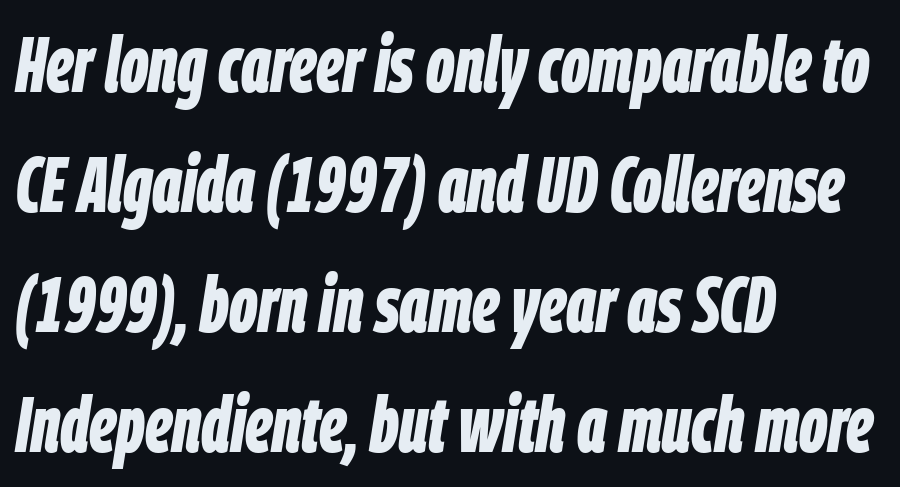
{"italic": "yes", "lean": "right", "slant_degrees": 9, "bold": "yes", "weight": "bold", "width": "condensed", "stroke_contrast": "low", "x_height": "large", "monospaced": "no", "underline": "no", "align": "left", "line_spacing": "normal", "line_spacing_ratio": 1.54, "letter_spacing": "normal", "letter_spacing_em": 0.0, "glyph_px": 78}
